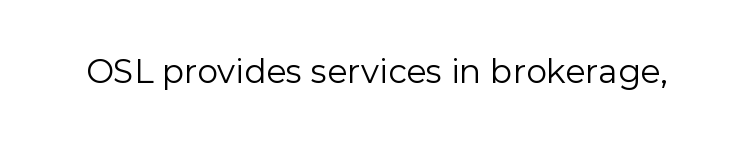
This is roman type, the default non-slanted kind. Character widths vary here, with narrow letters taking less room than wide ones. What kind of face is this? One without serifs — a sans. The foot of each line stays bare and open. The letterforms sit shoulder to shoulder at normal distance. The font sits on the lighter half of the weight spectrum, regular included.
